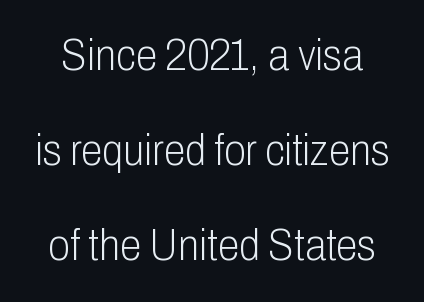
The image shows 44 px light, condensed sans-serif type, upright; set loose line spacing (2.16x), normal letter spacing, not underlined; low stroke contrast and a medium x-height.
